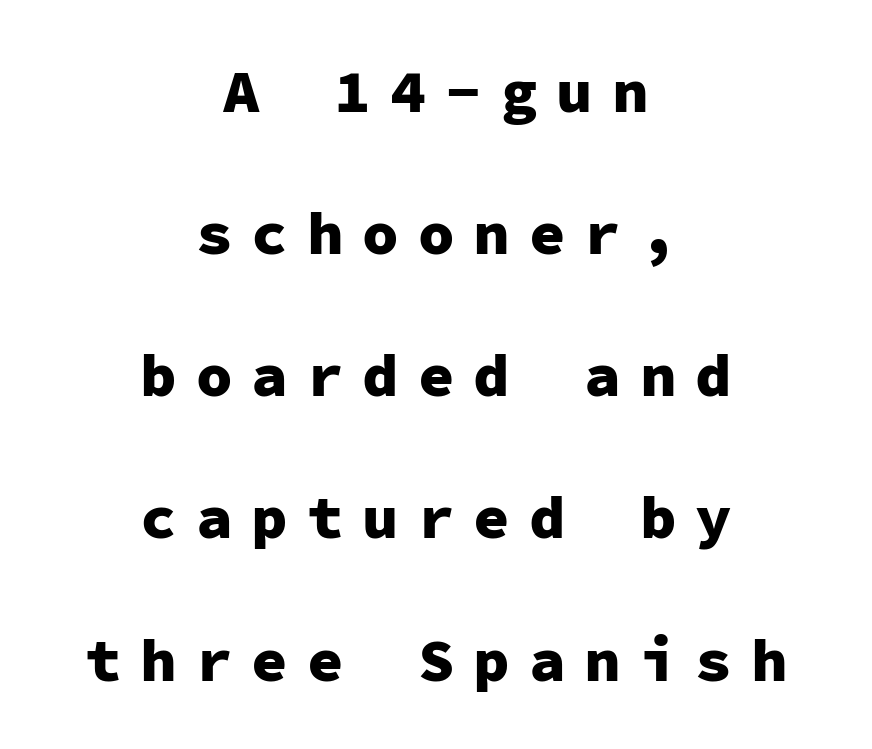
The image shows 61 px heavy sans-serif type, upright, monospaced; set centered, loose line spacing (2.33x), unusually wide letter spacing (+0.31 em), not underlined; low stroke contrast and a medium x-height.
